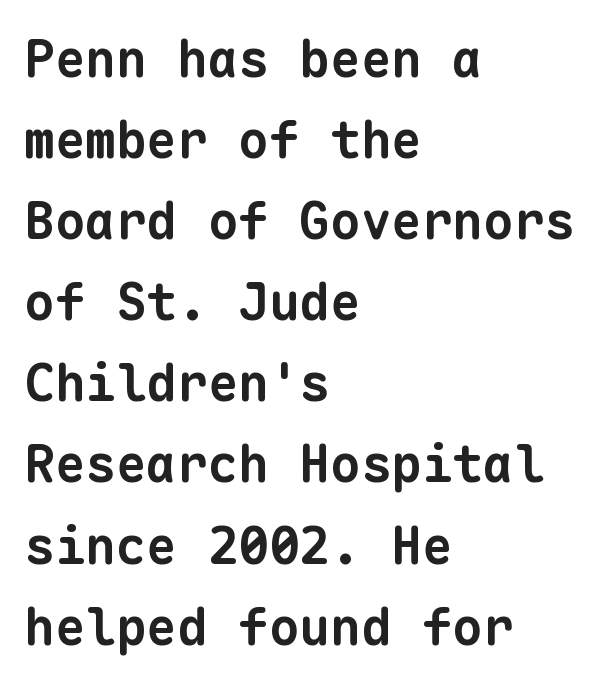
{"serif": "no", "bold": "yes", "weight": "bold", "width": "normal", "stroke_contrast": "low", "x_height": "medium", "monospaced": "yes", "underline": "no", "align": "left", "line_spacing": "normal", "line_spacing_ratio": 1.59, "letter_spacing": "normal", "letter_spacing_em": 0.0, "glyph_px": 51}
